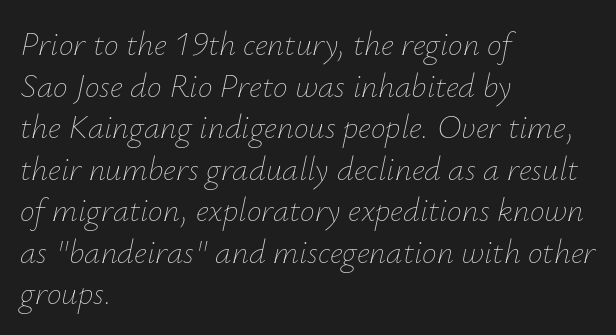
The passage shown is not bold in any degree. Does the copy run flush right? No — it runs flush left. A typesetter would call this leading conventional body-copy spacing. The rendering keeps characters at their native spacing. Decoration check: the copy has no underline. Rendered with sloped, italic letterforms.
